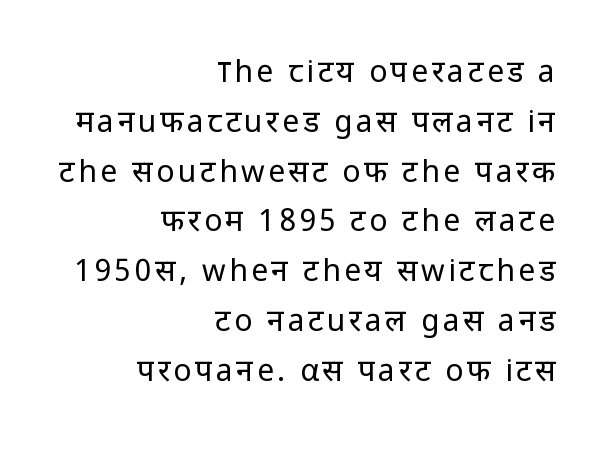
Regular leading. These lines are set flush right with a ragged left edge. Font category for this specimen: sans-serif. Underline: absent.
